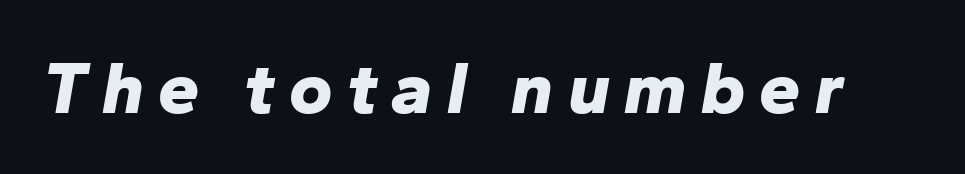
Q: Is the text bold? A: Yes.
Q: Is the text italic (slanted)? A: Yes, it leans right by about 10 degrees.
Q: Is the text underlined? A: No.
Q: Width (condensed, normal, or wide)? A: Normal.
Q: Stroke contrast? A: Low.
Q: x-height? A: Medium.
Q: Monospaced? A: No.
